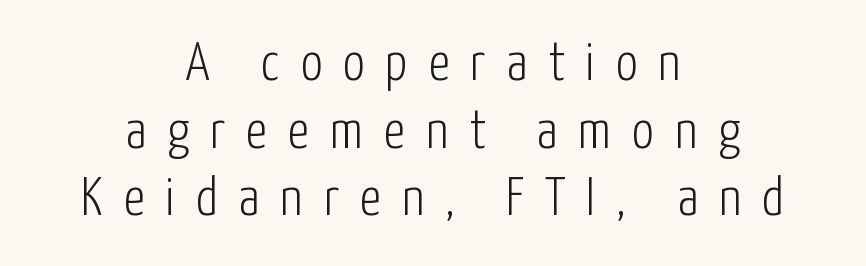
{"serif": "no", "italic": "no", "bold": "no", "weight": "light", "width": "condensed", "stroke_contrast": "low", "x_height": "medium", "monospaced": "no", "underline": "no", "align": "center", "line_spacing_ratio": 1.23, "letter_spacing": "wide", "letter_spacing_em": 0.38, "glyph_px": 55}
